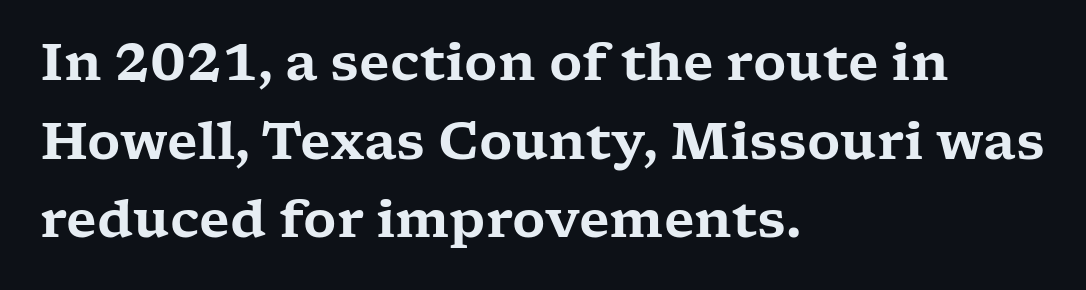
These lines are rendered in a variable-pitch font. The block of text has a typical density, with ordinary space between rows. Visually the block forms a straight wall on the left and a jagged coastline on the right. Does the lettering tilt? It doesn't — this is upright. Between one letter and the next there's only the usual sliver of space. This sample uses a serif face.
